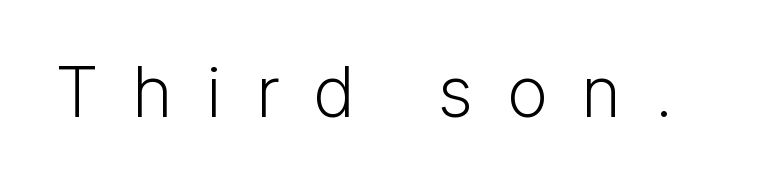
{"serif": "no", "italic": "no", "bold": "no", "weight": "light", "width": "normal", "stroke_contrast": "low", "x_height": "medium", "monospaced": "no", "underline": "no", "letter_spacing": "wide", "letter_spacing_em": 0.48, "glyph_px": 70}
